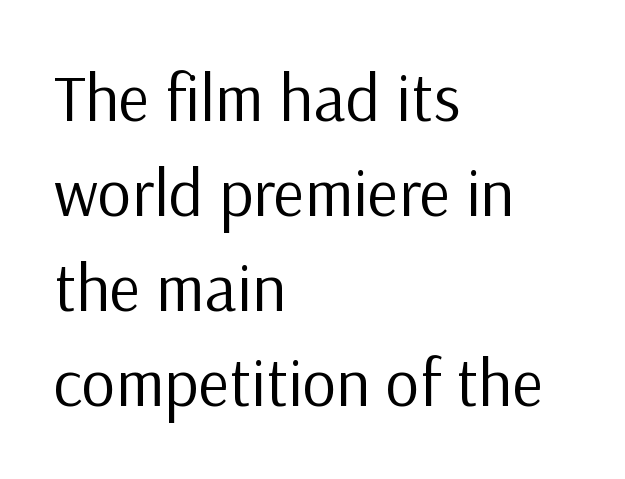
Serif or sans? Sans — the stroke terminals are bare. Type without underlining. Short note: letters normally spaced. A typesetter would call this proportional, since set widths differ per character. The block of text has a typical density, with ordinary space between rows.
